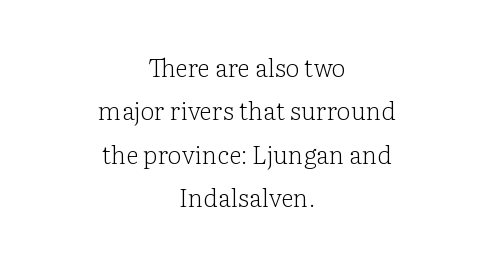
The image shows 25 px text type, upright; set centered, line spacing 1.74x, normal letter spacing, not underlined.
